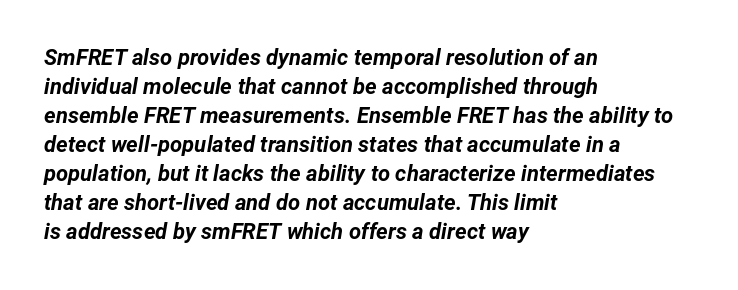
These lines were composed using italics. The horizontal fit of the characters is conventional and even. Notice how the passage keeps a crisp vertical edge on the left only. What's the leading like? Ordinary, nothing unusual. The string is rendered with underlining switched off.
